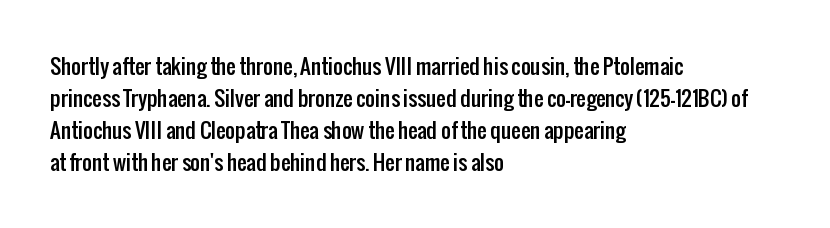
Spacing between characters is what you'd get straight out of the box. This sample is left-justified, so line endings fall wherever the words run out. Has an underline been added? It has not. Evenly set lines give the paragraph a standard silhouette. You can tell it's not italic because the verticals are truly vertical.
